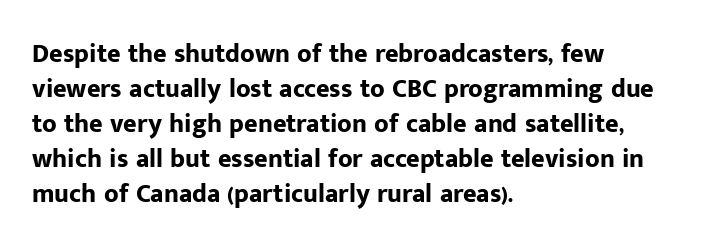
{"italic": "no", "bold": "yes", "underline": "no", "align": "left", "line_spacing": "normal", "line_spacing_ratio": 1.35, "letter_spacing": "normal", "letter_spacing_em": 0.0, "glyph_px": 26}
